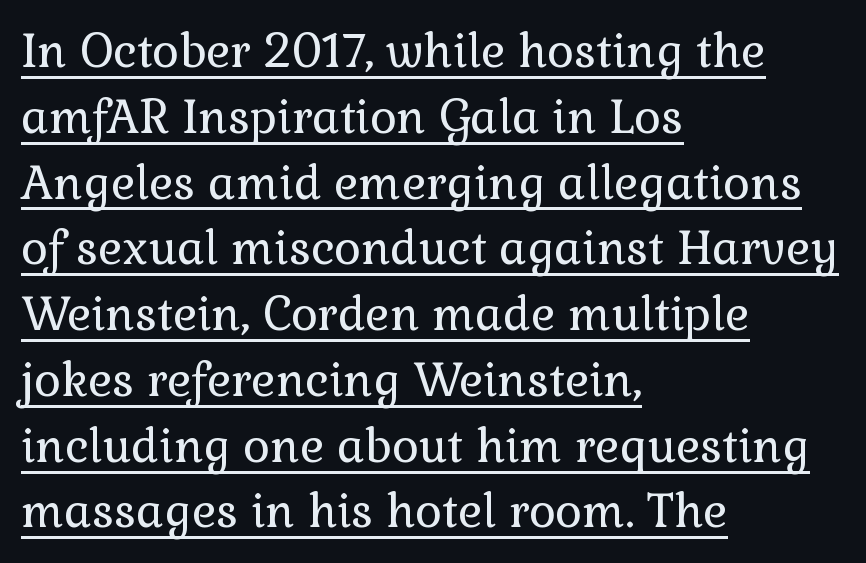
Q: Is the text bold? A: No.
Q: Is the text italic (slanted)? A: No, it is upright.
Q: Is the typeface a serif or a sans-serif typeface? A: Serif.
Q: Is the text underlined? A: Yes.
Q: How is the paragraph aligned? A: Left-aligned.
Q: Is the spacing between letters normal or unusually wide? A: Normal.
Q: Is the spacing between lines tight, normal or loose? A: Normal.
Q: Width (condensed, normal, or wide)? A: Normal.
Q: x-height? A: Medium.
Q: Monospaced? A: No.
